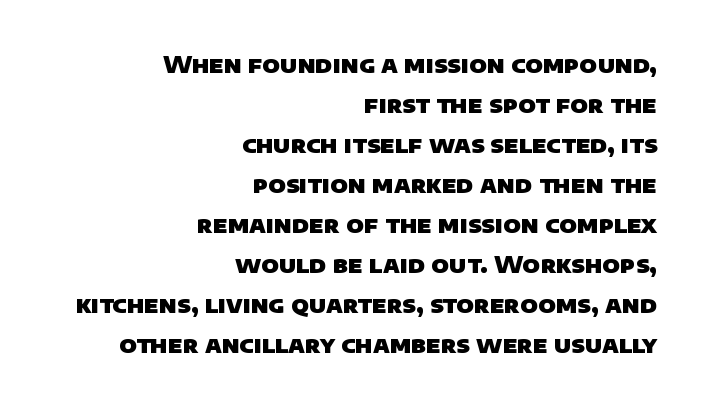
Typographic density is high because the face is bold. Visually the block forms a straight wall on the right and a jagged coastline on the left. The space directly below the letters is spotless. Here the glyphs are tracked normally, forming tight word shapes.
